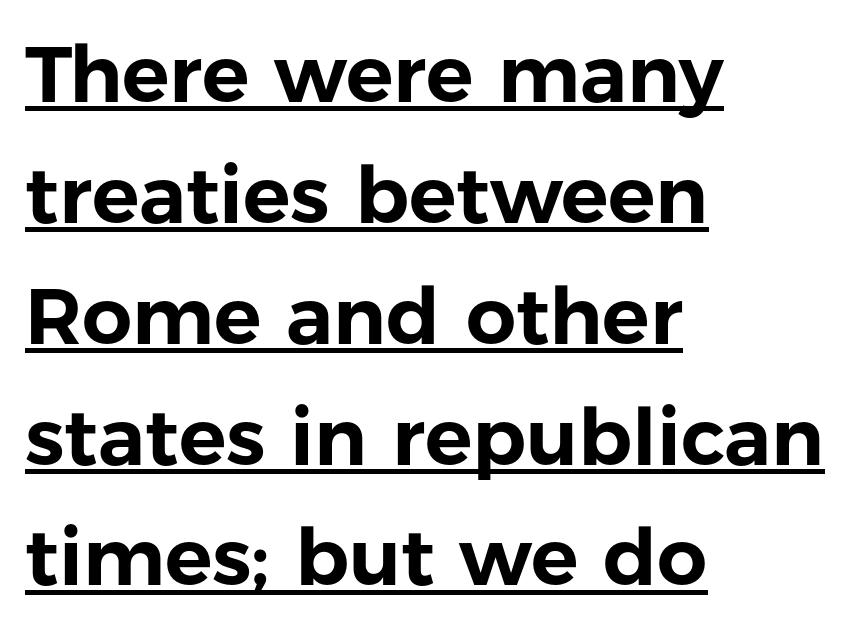
{"serif": "no", "italic": "no", "width": "normal", "stroke_contrast": "low", "x_height": "medium", "monospaced": "no", "underline": "yes", "align": "left", "line_spacing": "normal", "line_spacing_ratio": 1.53, "letter_spacing": "normal", "letter_spacing_em": 0.0, "glyph_px": 79}
